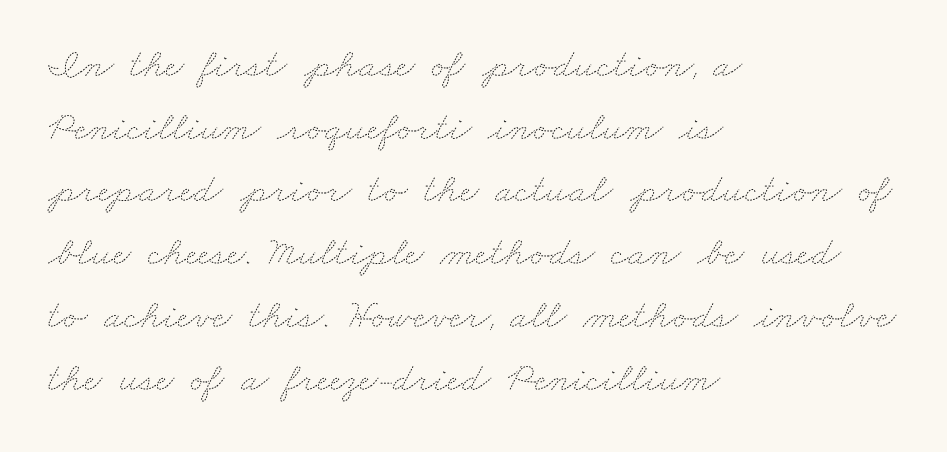
No heavy texture on the line: the type isn't bold. Look at the tracking — it's just the regular setting, nothing added. Notice how descenders clear the ascenders below comfortably — that's standard leading. Do the characters align in a grid? No, the font is proportional.
